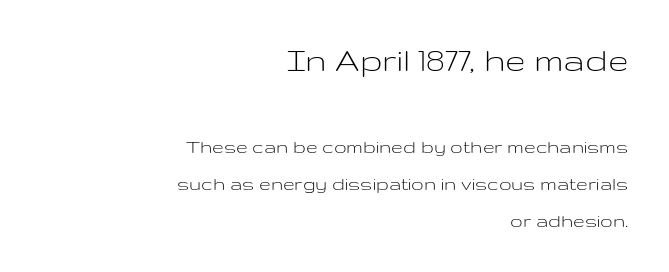
{"serif": "no", "italic": "no", "bold": "no", "weight": "light", "width": "wide", "stroke_contrast": "low", "x_height": "medium", "monospaced": "no", "underline": "no", "align": "right", "line_spacing_ratio": 1.76, "letter_spacing": "normal", "letter_spacing_em": 0.0, "larger_block": "first", "size_ratio": 1.76, "glyph_px": 37}
